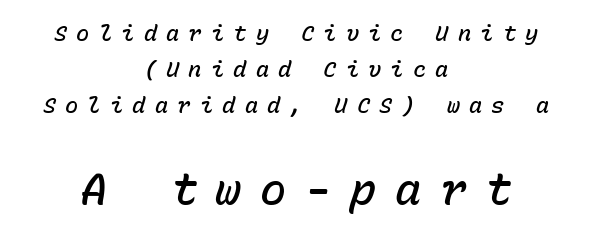
The image shows 44 px semibold type, italic (leaning right), monospaced; set centered, normal line spacing (1.64x), unusually wide letter spacing (+0.42 em), not underlined; the second (bottom) block is 2.0x larger; low stroke contrast and a medium x-height.
